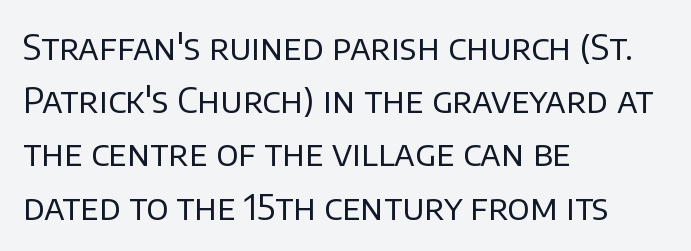
{"serif": "no", "italic": "no", "bold": "no", "weight": "regular", "width": "normal", "stroke_contrast": "low", "x_height": "large", "monospaced": "no", "underline": "no", "align": "left", "line_spacing": "normal", "line_spacing_ratio": 1.52, "letter_spacing": "normal", "letter_spacing_em": 0.0, "glyph_px": 35}
